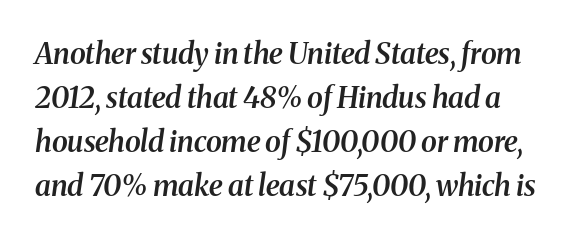
The image shows 29 px semibold serif type, italic (leaning right); set normal line spacing (1.52x), normal letter spacing, not underlined; medium stroke contrast and a medium x-height.
